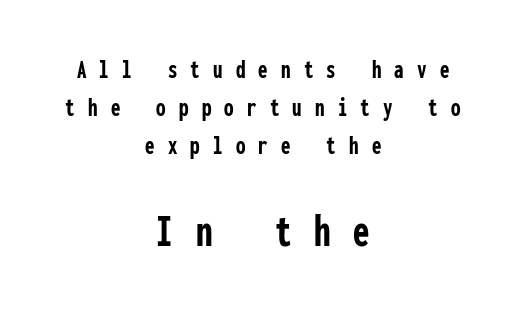
Q: Is the text bold? A: Yes.
Q: Is the text italic (slanted)? A: No, it is upright.
Q: Is the typeface a serif or a sans-serif typeface? A: Sans-serif.
Q: Is the text underlined? A: No.
Q: How is the paragraph aligned? A: Centered.
Q: Is the spacing between letters normal or unusually wide? A: Unusually wide.
Q: Is the spacing between lines tight, normal or loose? A: Normal.
Q: Which block of text is set in a larger size, the first (top) or the second (bottom)? A: The second (bottom) one.
Q: Width (condensed, normal, or wide)? A: Condensed.
Q: Stroke contrast? A: Low.
Q: x-height? A: Medium.
Q: Monospaced? A: Yes.
